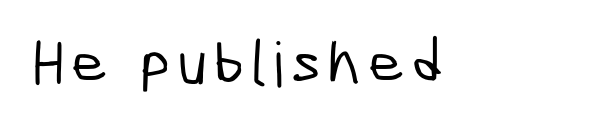
{"serif": "no", "width": "condensed", "stroke_contrast": "low", "x_height": "medium", "monospaced": "no", "underline": "no", "glyph_px": 62}
